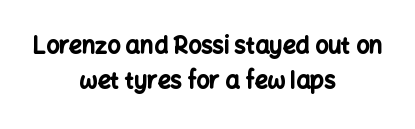
The line texture is even and compact thanks to regular tracking. Each new line begins a customary step beneath the previous one. The space directly below the letters is spotless. A typesetter would mark this as roman, not italic.
